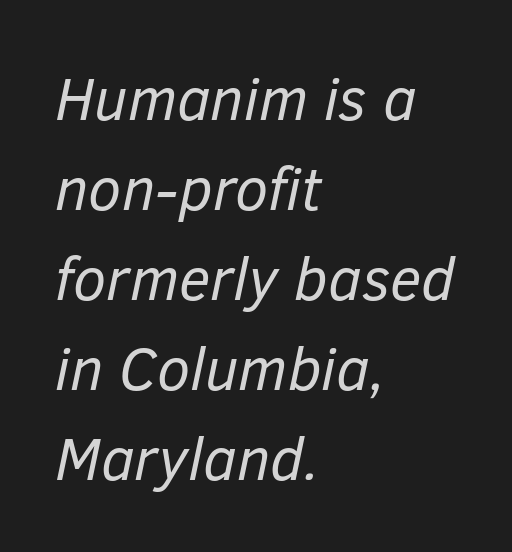
Normally led — the rows are evenly, conventionally spaced. These glyphs show unthickened strokes, regular width or finer. Spacing verdict: proportional, widths tailored to each character. The passage shown leans; its letterforms are oblique.
